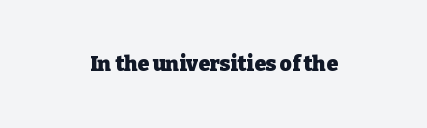
The image shows 21 px bold type, upright; set normal letter spacing, not underlined.
